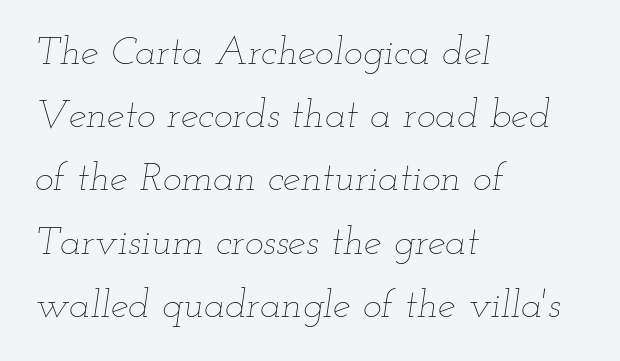
The image shows 40 px thin, wide type, italic (leaning right); set left-aligned, normal line spacing (1.58x), normal letter spacing, not underlined; low stroke contrast and a small x-height.
